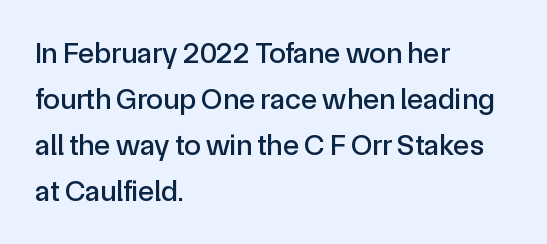
The image shows 30 px sans-serif type, upright; set left-aligned, normal line spacing (1.53x), normal letter spacing, not underlined; a medium x-height.
